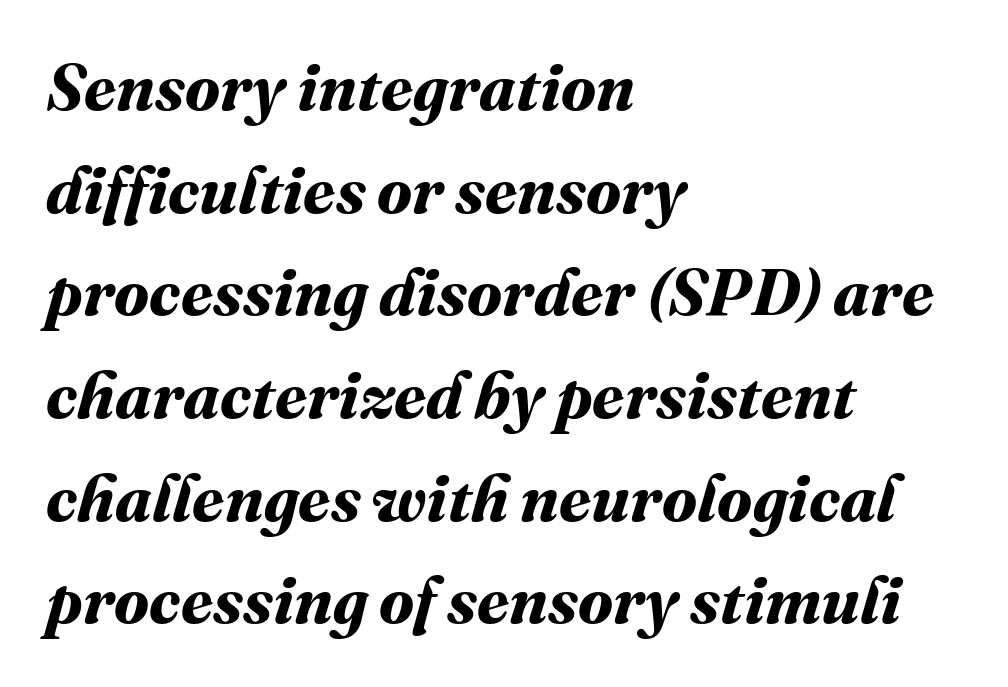
Is this a fixed-width face? No — the glyphs have proportional, varying widths. The rag falls on the right side of this text block. Anything drawn beneath the words? Only blank space. Heavy-handed strokes throughout: this text is bold.
